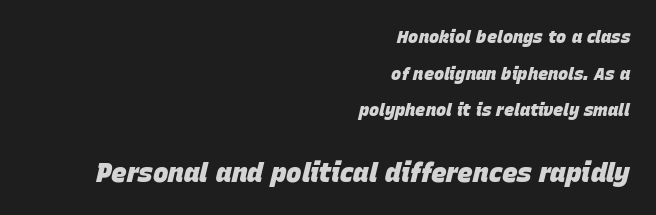
Q: Is the text bold? A: Yes.
Q: Is the text italic (slanted)? A: Yes, it leans right by about 15 degrees.
Q: Is the text underlined? A: No.
Q: How is the paragraph aligned? A: Right-aligned.
Q: Is the spacing between letters normal or unusually wide? A: Normal.
Q: Is the spacing between lines tight, normal or loose? A: Loose.
Q: Which block of text is set in a larger size, the first (top) or the second (bottom)? A: The second (bottom) one.
